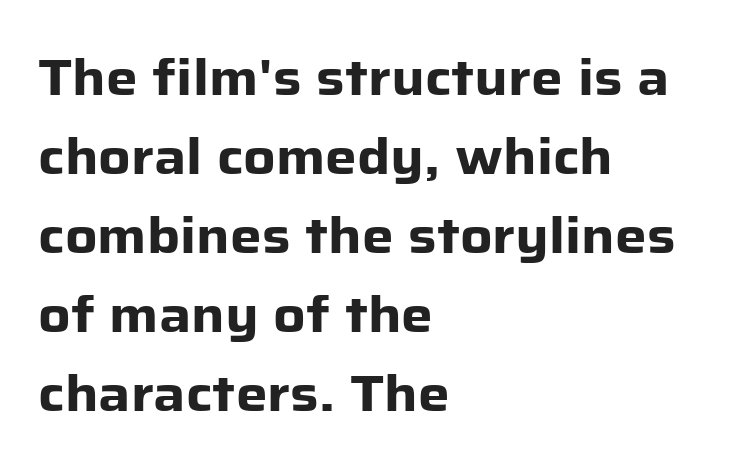
{"serif": "no", "italic": "no", "bold": "yes", "weight": "heavy", "width": "normal", "stroke_contrast": "low", "x_height": "medium", "monospaced": "no", "underline": "no", "align": "left", "line_spacing": "normal", "line_spacing_ratio": 1.58, "letter_spacing": "normal", "letter_spacing_em": 0.0, "glyph_px": 50}
